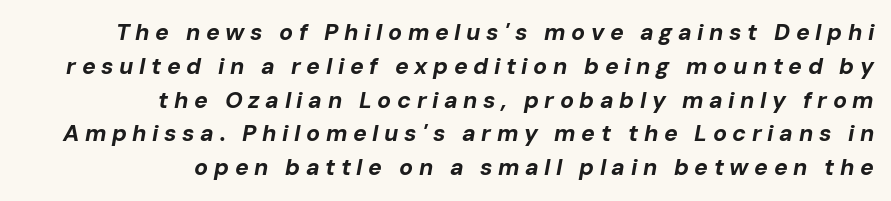
Q: Is the text bold? A: Yes.
Q: Is the text italic (slanted)? A: Yes, it leans right by about 10 degrees.
Q: Is the text underlined? A: No.
Q: How is the paragraph aligned? A: Right-aligned.
Q: Is the spacing between letters normal or unusually wide? A: Unusually wide.
Q: Is the spacing between lines tight, normal or loose? A: Normal.
